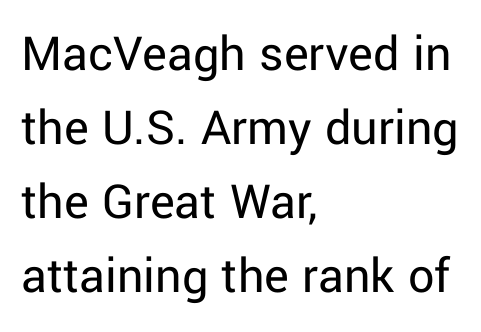
These lines are rendered in a variable-pitch font. In terms of leading, this rendering sits right in the middle. Beneath every word, the page is bare. In terms of posture, this sample is upright. Typographically, this falls in the sans-serif category.
